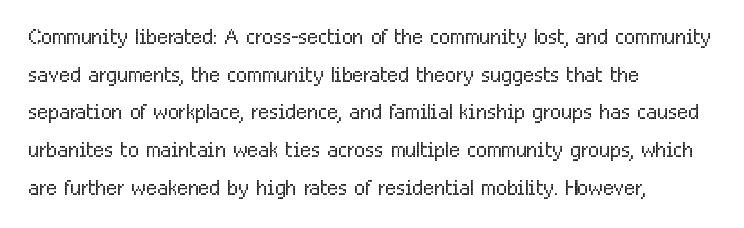
Descender tails drop into unmarked territory. This sample has the flowing, uneven cadence of proportional lettering. Upright lettering throughout. What's the leading like? Ordinary, nothing unusual. Standard letterfit; no display-style spreading of the glyphs. To sum up the face: it is a sans, with no serifs.
